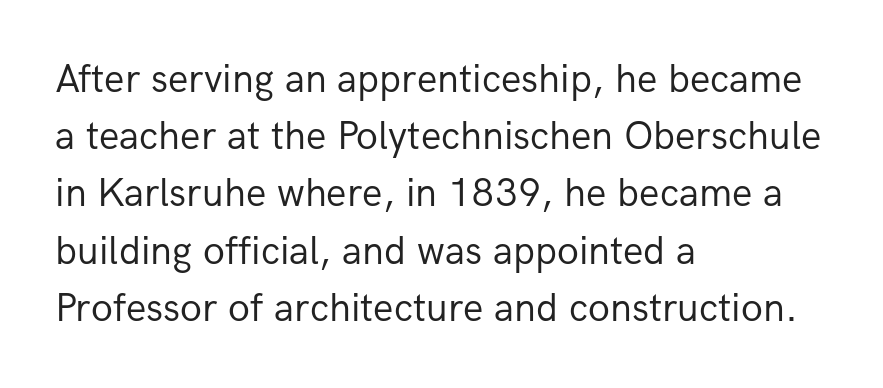
Q: Is the text bold? A: No.
Q: Is the text italic (slanted)? A: No, it is upright.
Q: Is the typeface a serif or a sans-serif typeface? A: Sans-serif.
Q: Is the text underlined? A: No.
Q: How is the paragraph aligned? A: Left-aligned.
Q: Is the spacing between letters normal or unusually wide? A: Normal.
Q: Is the spacing between lines tight, normal or loose? A: Normal.
Q: Width (condensed, normal, or wide)? A: Normal.
Q: Stroke contrast? A: Low.
Q: x-height? A: Medium.
Q: Monospaced? A: No.
